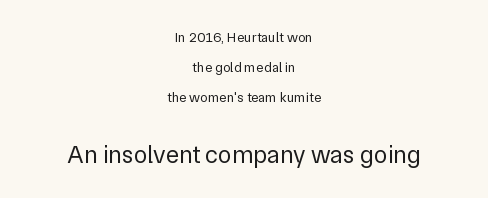
Tracking here is standard; glyphs follow each other at the usual distance. Students, observe: this is what heavily led, spacious text looks like. Both edges are ragged and mirror each other, which tells us the setting is centered. Is there any slant? The stems are plumb. No letter is thick-stroked: the sample isn't bold.
